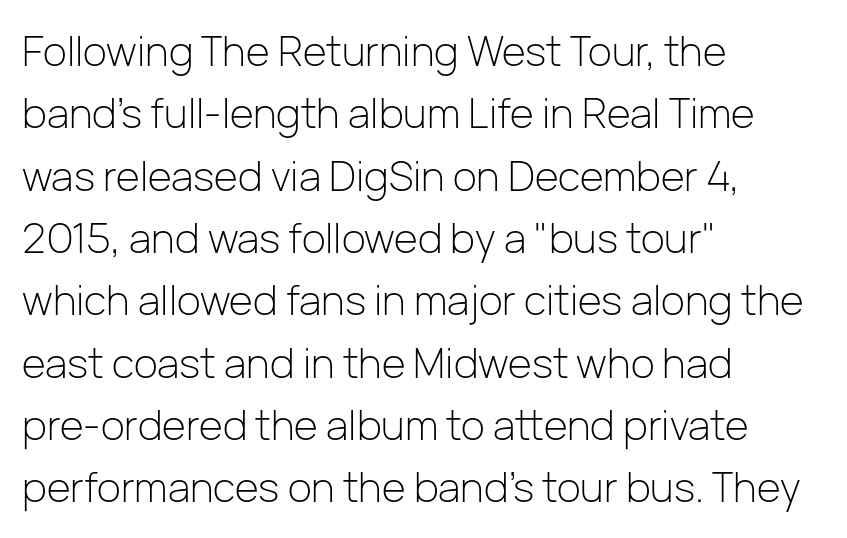
The image shows 41 px light sans-serif type, upright; set left-aligned, normal line spacing (1.52x), normal letter spacing, not underlined; low stroke contrast and a medium x-height.
